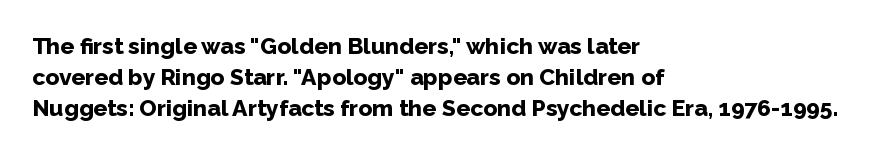
It's the straight-up-and-down kind of type. Descender tails drop into unmarked territory. Weight check: bold — yes, fully. Line beginnings align vertically; line endings do not.
